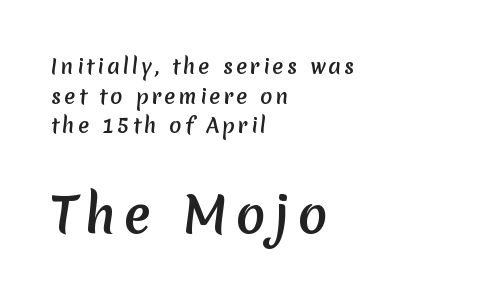
Q: Is the typeface a serif or a sans-serif typeface? A: Sans-serif.
Q: Is the text underlined? A: No.
Q: How is the paragraph aligned? A: Left-aligned.
Q: Is the spacing between lines tight, normal or loose? A: Normal.
Q: Which block of text is set in a larger size, the first (top) or the second (bottom)? A: The second (bottom) one.
Q: Width (condensed, normal, or wide)? A: Normal.
Q: Stroke contrast? A: Medium.
Q: x-height? A: Medium.
Q: Monospaced? A: No.
